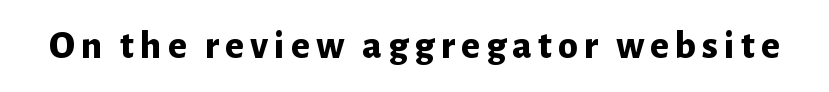
The image shows 40 px bold sans-serif type, upright; set not underlined; low stroke contrast and a medium x-height.
